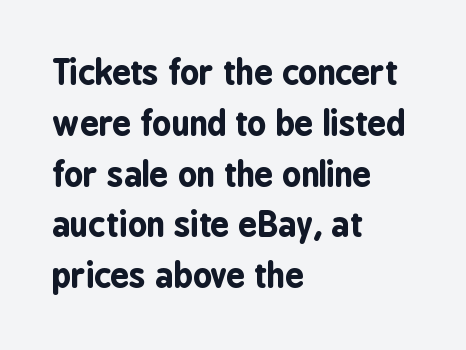
The letterforms sit shoulder to shoulder at normal distance. A classic flush-left, rag-right setting is used for this passage. You can tell from the bare stems that sans-serif type was used. Tall strokes in this sample are plumb rather than angled.
